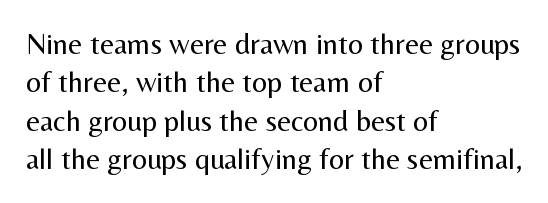
Ink coverage per letter is moderate at most. Notice how descenders clear the ascenders below comfortably — that's standard leading. The zone under the glyphs is completely vacant. The type family on display is of the sans-serif kind. Upright lettering throughout. The typesetter chose a ragged-right arrangement here.
